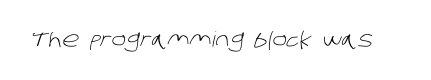
The image shows 21 px text type; set normal letter spacing, not underlined.
